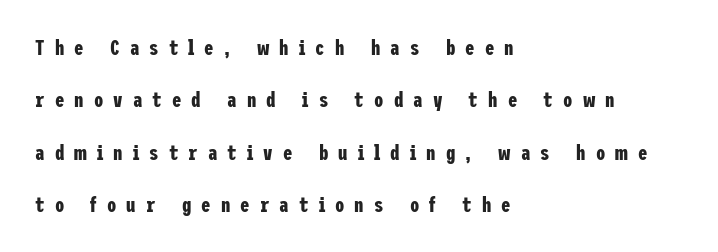
The image shows 21 px bold type, upright; set left-aligned, loose line spacing (2.49x), unusually wide letter spacing (+0.48 em), not underlined.
